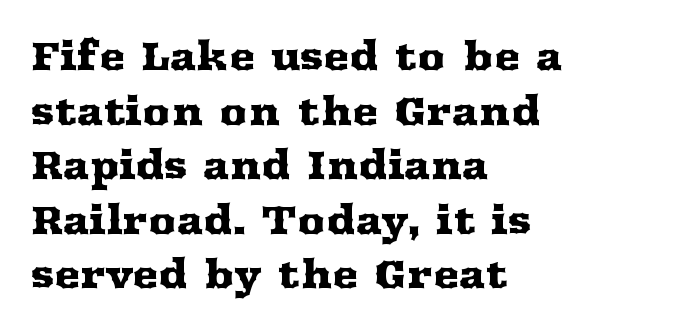
Regarding leading, the lines here are spaced in the standard way. A typesetter would call this zero additional tracking. Proportional: the letters do not fall into vertical columns. The passage is arranged the way most books set body copy — flush left. Rendered with straight, roman letterforms.
